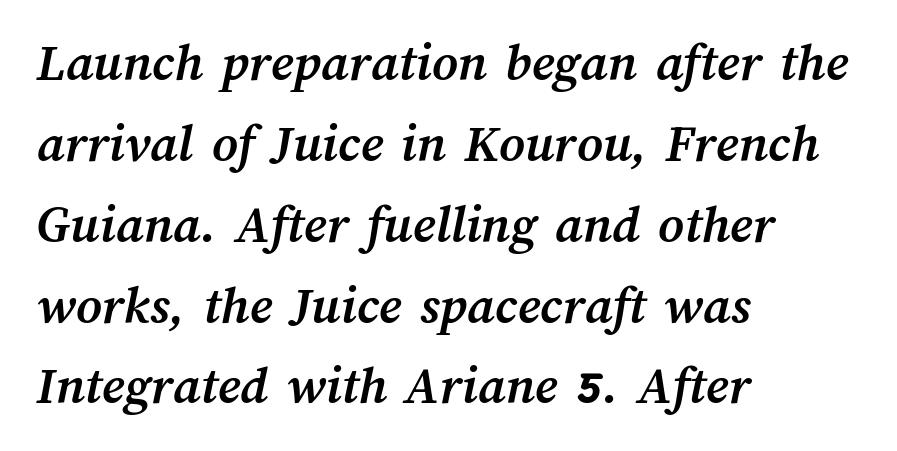
Set as a true bold cut, around the 700 mark. Left-aligned paragraph, ragged on the right. Does the leading feel generous? No, just average. Varying glyph widths throughout — classic text-font behaviour. Is the letter spacing exaggerated? No — it looks like the ordinary default.
